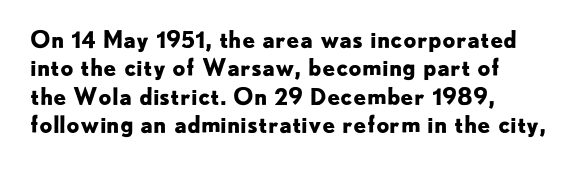
The image shows 23 px bold type, upright; set left-aligned, line spacing 1.23x, normal letter spacing, not underlined.
